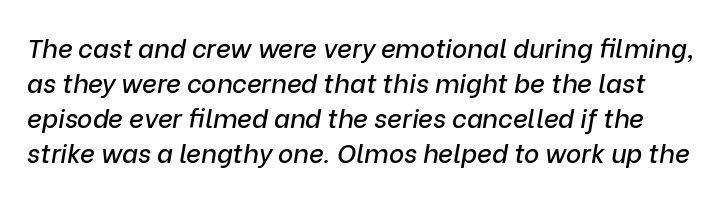
Any mark beneath the type? The region is blank. Look at the tracking — it's just the regular setting, nothing added. An italicized treatment has been applied to the whole sample. The vertical gap from one line to the next is medium.
